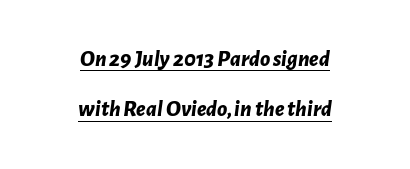
Q: Is the text bold? A: Yes.
Q: Is the text italic (slanted)? A: Yes, it leans right by about 7 degrees.
Q: Is the text underlined? A: Yes.
Q: How is the paragraph aligned? A: Centered.
Q: Is the spacing between letters normal or unusually wide? A: Normal.
Q: Is the spacing between lines tight, normal or loose? A: Loose.
